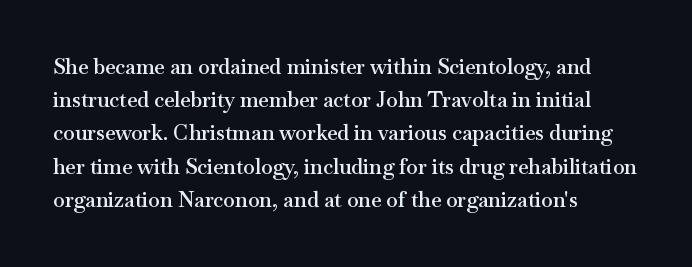
{"italic": "no", "bold": "semi", "underline": "no", "align": "left", "line_spacing": "normal", "line_spacing_ratio": 1.58, "letter_spacing": "normal", "letter_spacing_em": 0.0, "glyph_px": 21}
